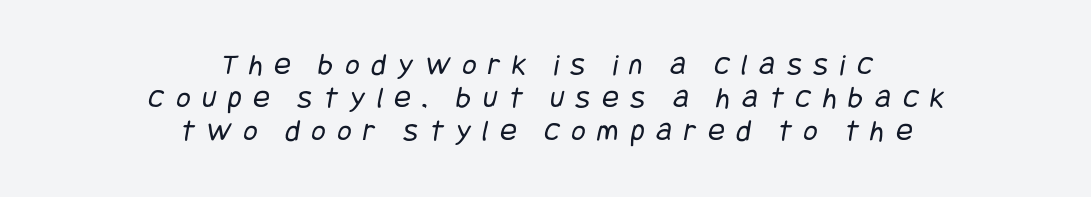
{"serif": "no", "bold": "no", "weight": "regular", "width": "condensed", "stroke_contrast": "low", "x_height": "large", "underline": "no", "align": "center", "line_spacing": "tight", "line_spacing_ratio": 1.07, "letter_spacing": "wide", "letter_spacing_em": 0.38, "glyph_px": 31}
